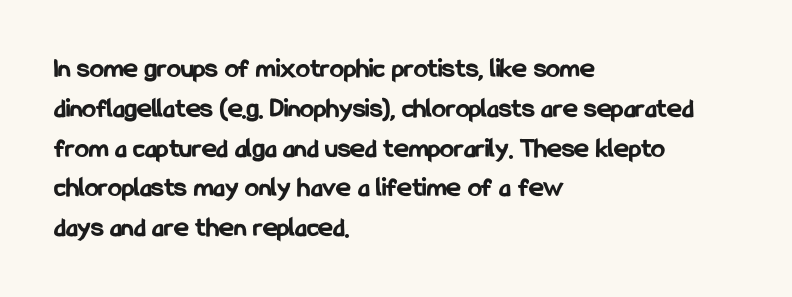
{"serif": "no", "italic": "no", "bold": "yes", "weight": "bold", "width": "condensed", "stroke_contrast": "low", "x_height": "medium", "monospaced": "no", "underline": "no", "align": "left", "line_spacing": "normal", "line_spacing_ratio": 1.42, "letter_spacing": "normal", "letter_spacing_em": 0.0, "glyph_px": 28}
